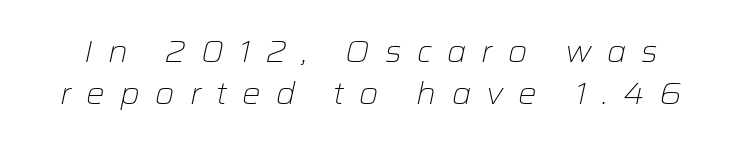
Q: Is the text bold? A: No.
Q: Is the text italic (slanted)? A: Yes, it leans right by about 12 degrees.
Q: Is the text underlined? A: No.
Q: Is the spacing between letters normal or unusually wide? A: Unusually wide.
Q: Is the spacing between lines tight, normal or loose? A: Normal.
Q: Width (condensed, normal, or wide)? A: Normal.
Q: Stroke contrast? A: Low.
Q: x-height? A: Medium.
Q: Monospaced? A: No.
